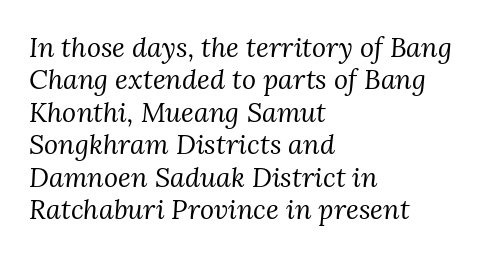
The glyphs look as if they've been sheared to an angle. The specimen omits any rule beneath the text block's lines. The rendering anchors every line to the left-hand side. Does extra space separate the letters? No, they use regular spacing. The cut favours lightness, reaching ordinary text weight at its darkest.
